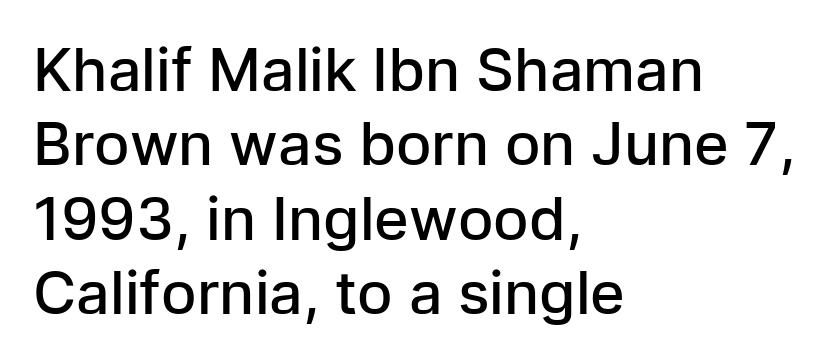
Character widths vary here, with narrow letters taking less room than wide ones. Compared with an ordinary text face, these strokes are moderately heavier — a semibold. Compared with a centered layout, this one pins lines to the left instead. The designer went with a sans here, leaving each stem footless. Summary of vertical rhythm: regular, with standard interline spacing.
